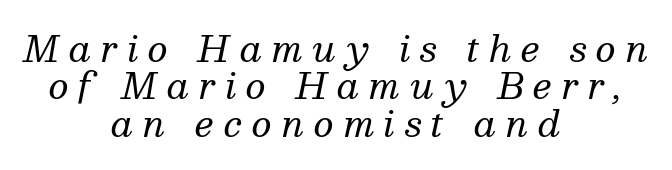
The image shows 35 px regular-weight serif type, italic (leaning right); set centered, tight line spacing (1.07x), unusually wide letter spacing (+0.28 em), not underlined; medium stroke contrast and a medium x-height.
